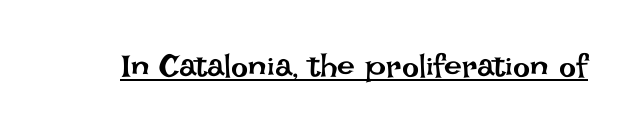
The image shows 32 px regular-weight type, upright; set normal letter spacing, underlined; low stroke contrast and a large x-height.
